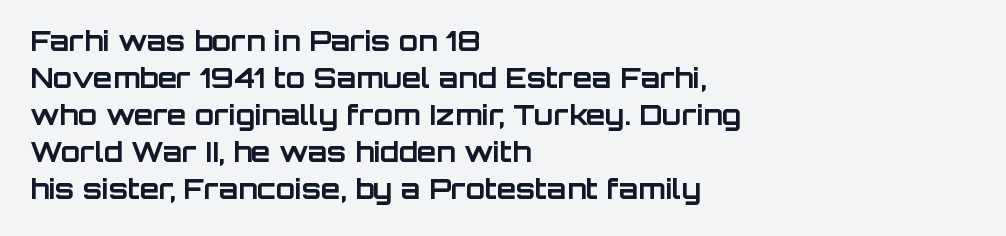
{"serif": "no", "italic": "no", "bold": "yes", "weight": "bold", "width": "normal", "stroke_contrast": "low", "x_height": "large", "monospaced": "no", "underline": "no", "align": "left", "line_spacing": "normal", "line_spacing_ratio": 1.32, "letter_spacing": "normal", "letter_spacing_em": 0.0, "glyph_px": 28}
